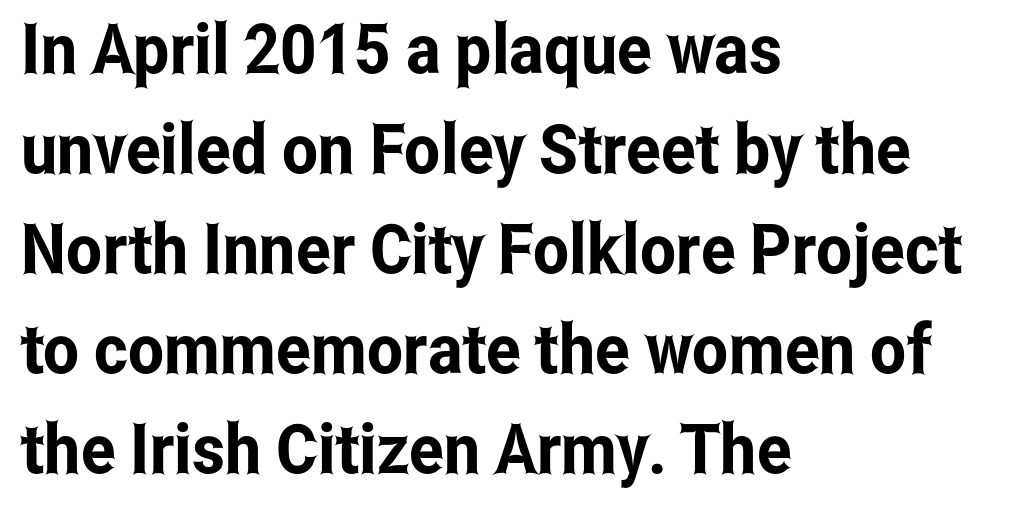
The vertical gap from one line to the next is medium. Characters follow at the spacing the type designer built in. What kind of face is this? One without serifs — a sans. Think of a printed novel: that variable character pitch is what you see here.
